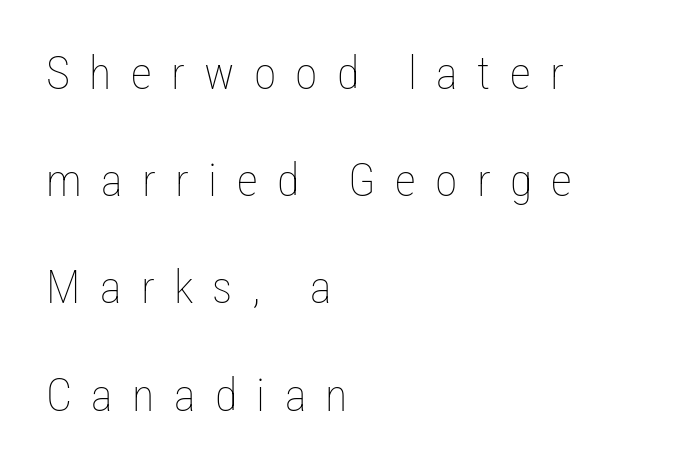
Compared with a centered layout, this one pins lines to the left instead. The words here are not underlined. The specimen reads as upright at a glance. Weight: not bold — regular or lighter. The letters advance in unequal steps, a hallmark of proportional type. You could fit nearly another row in the gap between these rows.
